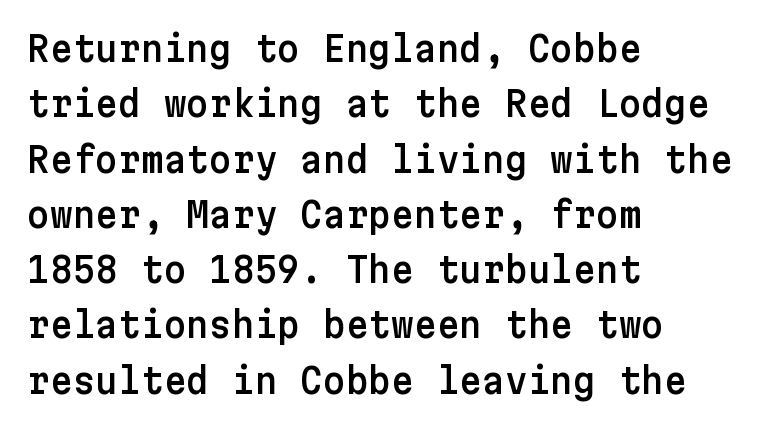
Q: Is the text italic (slanted)? A: No, it is upright.
Q: Is the typeface a serif or a sans-serif typeface? A: Sans-serif.
Q: Is the text underlined? A: No.
Q: How is the paragraph aligned? A: Left-aligned.
Q: Is the spacing between letters normal or unusually wide? A: Normal.
Q: Is the spacing between lines tight, normal or loose? A: Normal.
Q: Width (condensed, normal, or wide)? A: Normal.
Q: Stroke contrast? A: Low.
Q: x-height? A: Medium.
